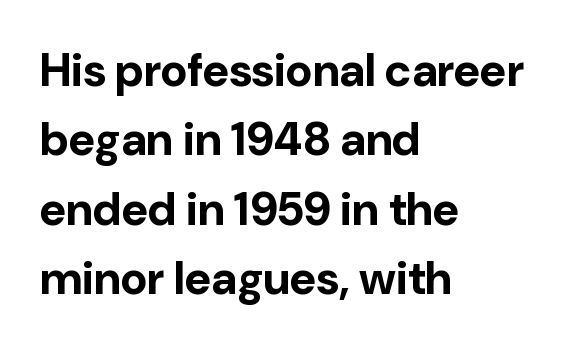
The area under the type is left untouched. Line starts are locked; line ends wander. Italic: no, the glyphs are upright roman. You could not count columns in this text — the font is proportionally spaced.
